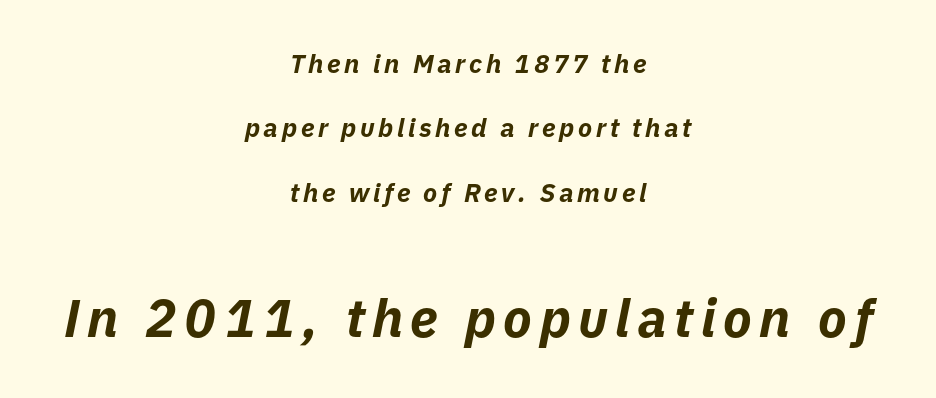
Bold? Absolutely — the strokes are thick and heavy. Rule under the text: the space is simply empty. Each new line begins a long way beneath the previous one. Compare the two chunks: the lower has the greater cap height. The passage shown leans; its letterforms are oblique.
